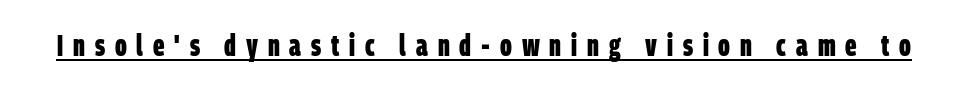
{"serif": "no", "bold": "yes", "weight": "bold", "width": "condensed", "stroke_contrast": "low", "x_height": "large", "monospaced": "no", "underline": "yes", "letter_spacing": "wide", "letter_spacing_em": 0.33, "glyph_px": 30}
